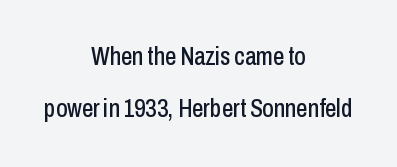
The image shows 25 px text type, upright; set centered, loose line spacing (2.1x), normal letter spacing, not underlined.
